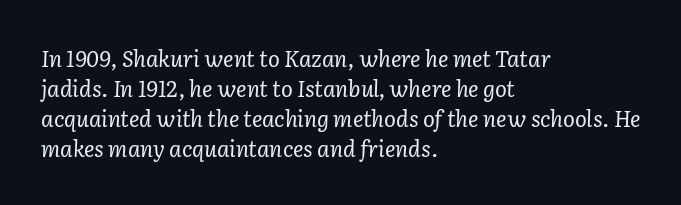
Q: Is the text bold? A: No.
Q: Is the text italic (slanted)? A: Yes, it leans right by about 2 degrees.
Q: Is the text underlined? A: No.
Q: How is the paragraph aligned? A: Left-aligned.
Q: Is the spacing between letters normal or unusually wide? A: Normal.
Q: Is the spacing between lines tight, normal or loose? A: Normal.
